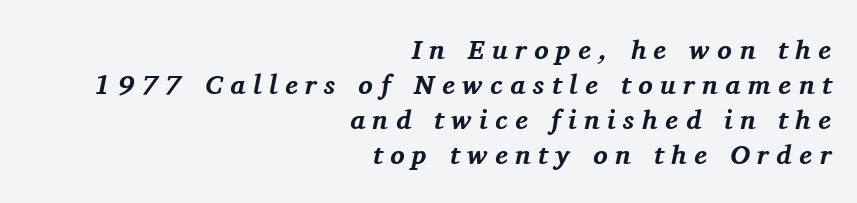
The image shows 27 px bold type, italic (leaning right); set right-aligned, normal line spacing (1.3x), unusually wide letter spacing (+0.28 em), not underlined.
